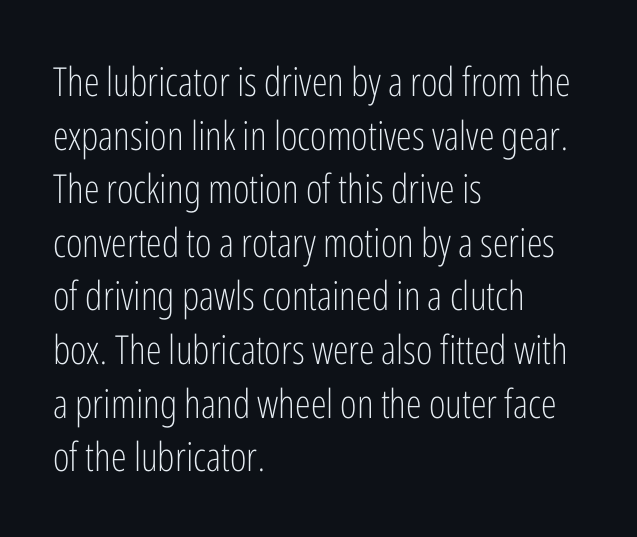
Q: Is the text bold? A: No.
Q: Is the text italic (slanted)? A: No, it is upright.
Q: Is the typeface a serif or a sans-serif typeface? A: Sans-serif.
Q: Is the text underlined? A: No.
Q: How is the paragraph aligned? A: Left-aligned.
Q: Is the spacing between letters normal or unusually wide? A: Normal.
Q: Is the spacing between lines tight, normal or loose? A: Normal.
Q: Width (condensed, normal, or wide)? A: Condensed.
Q: Stroke contrast? A: Low.
Q: x-height? A: Medium.
Q: Monospaced? A: No.
